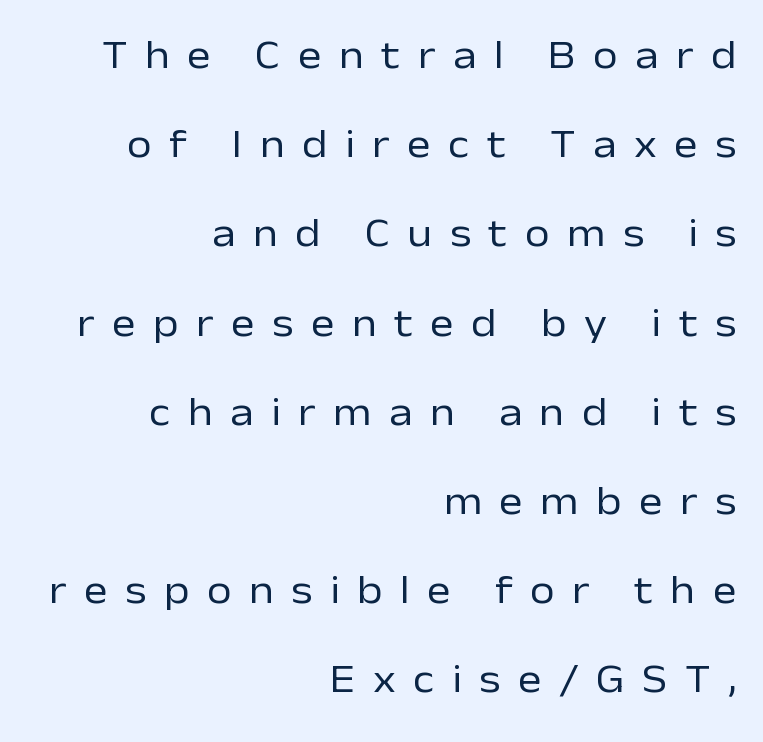
{"serif": "no", "italic": "no", "bold": "no", "weight": "regular", "width": "normal", "stroke_contrast": "low", "x_height": "medium", "monospaced": "no", "underline": "no", "align": "right", "line_spacing": "loose", "line_spacing_ratio": 2.23, "letter_spacing": "wide", "letter_spacing_em": 0.44, "glyph_px": 40}
